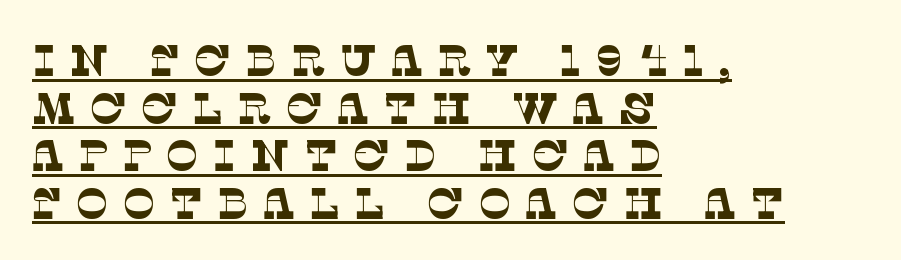
Note: serifs present on the glyphs. The paragraph has a hard left edge and a soft right edge. Do the characters align in a grid? No, the font is proportional. Notice how a bar underscores the lettering throughout.
